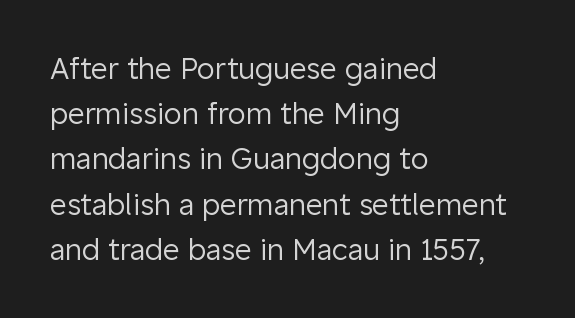
The image shows 29 px regular-weight sans-serif type, upright; set left-aligned, normal line spacing (1.56x), normal letter spacing, not underlined; low stroke contrast and a medium x-height.
